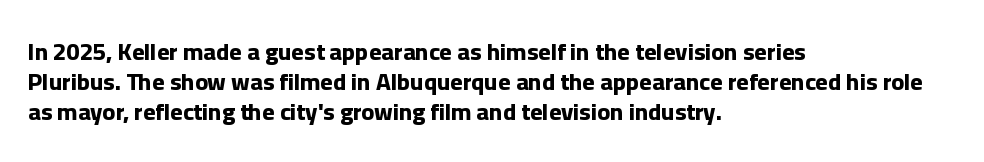
{"italic": "no", "bold": "yes", "underline": "no", "align": "left", "line_spacing_ratio": 1.24, "letter_spacing": "normal", "letter_spacing_em": 0.0, "glyph_px": 24}
